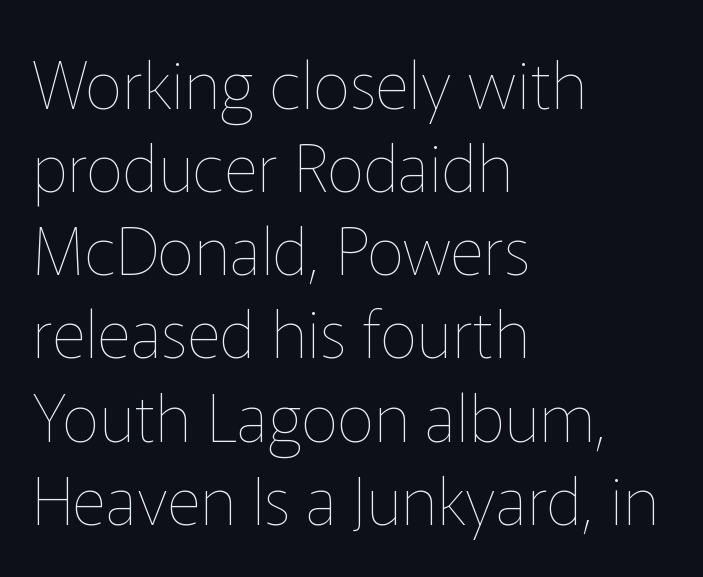
Q: Is the text bold? A: No.
Q: Is the text italic (slanted)? A: No, it is upright.
Q: Is the text underlined? A: No.
Q: How is the paragraph aligned? A: Left-aligned.
Q: Is the spacing between letters normal or unusually wide? A: Normal.
Q: Is the spacing between lines tight, normal or loose? A: Normal.
Q: Width (condensed, normal, or wide)? A: Normal.
Q: Stroke contrast? A: Low.
Q: x-height? A: Medium.
Q: Monospaced? A: No.
